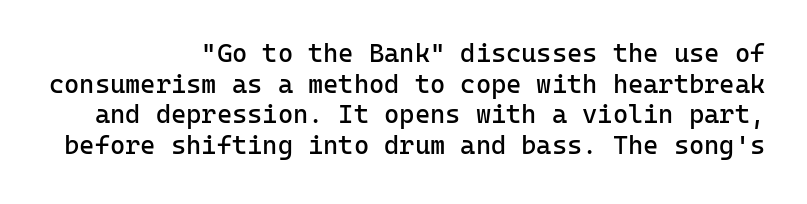
The image shows 26 px text type, upright; set right-aligned, line spacing 1.18x, normal letter spacing, not underlined.
